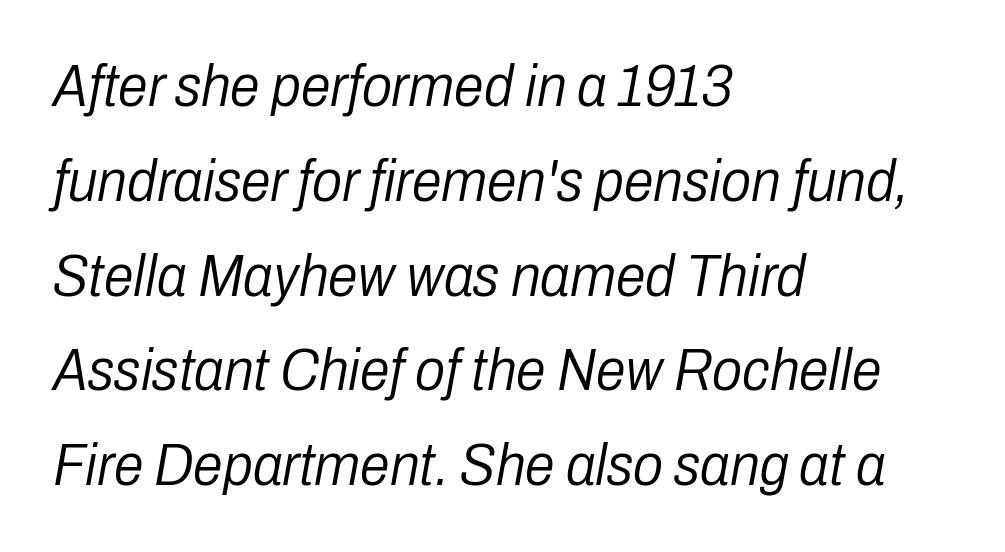
Slant detected: the letters are inclined. Interline gaps are of average width in this sample. Ink coverage per letter is moderate at most. Nobody touched the tracking dial on this one. The zone under the glyphs is completely vacant. Spacing verdict: proportional, widths tailored to each character.
